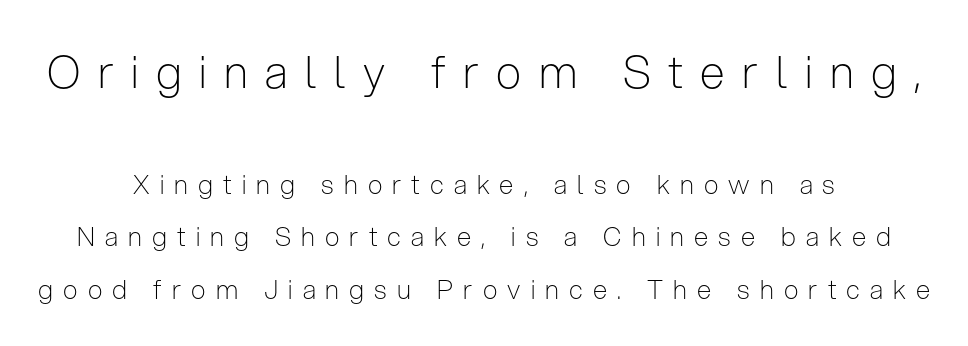
The image shows 45 px light, condensed sans-serif type, upright; set centered, loose line spacing (2.02x), unusually wide letter spacing (+0.39 em), not underlined; the first (top) block is 1.73x larger; low stroke contrast and a medium x-height.
